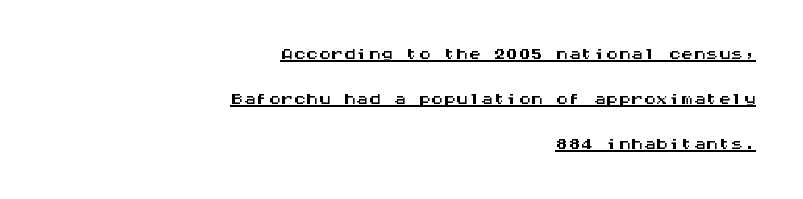
{"italic": "no", "underline": "yes", "align": "right", "line_spacing_ratio": 1.8, "letter_spacing": "normal", "letter_spacing_em": 0.0, "glyph_px": 25}
